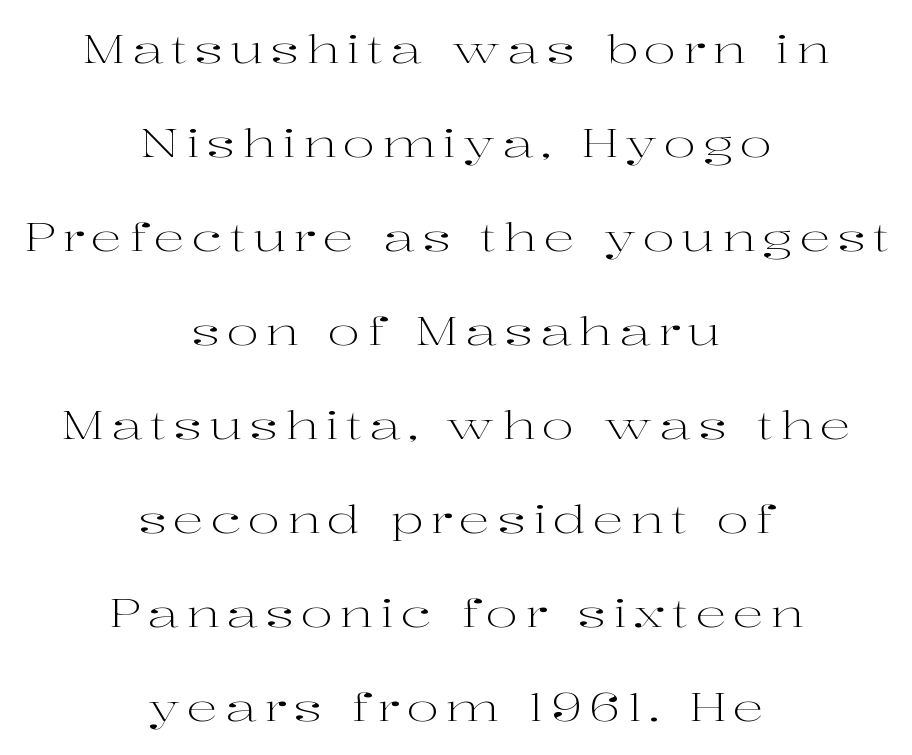
Q: Is the text bold? A: No.
Q: Is the text italic (slanted)? A: No, it is upright.
Q: Is the typeface a serif or a sans-serif typeface? A: Serif.
Q: Is the text underlined? A: No.
Q: How is the paragraph aligned? A: Centered.
Q: Is the spacing between lines tight, normal or loose? A: Loose.
Q: Width (condensed, normal, or wide)? A: Wide.
Q: Stroke contrast? A: High.
Q: x-height? A: Medium.
Q: Monospaced? A: No.
